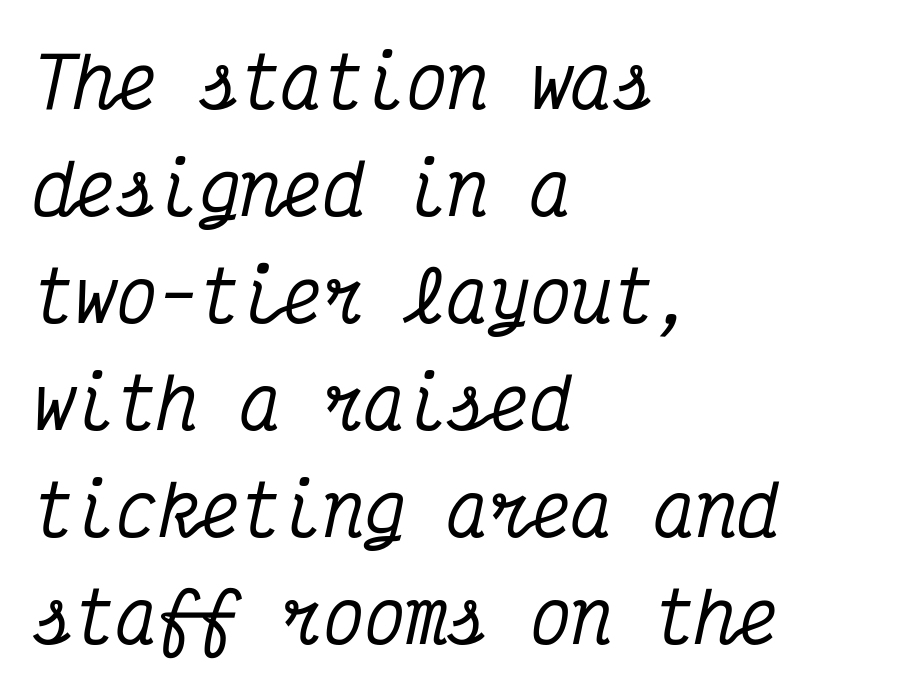
{"serif": "yes", "italic": "yes", "lean": "right", "slant_degrees": 12, "width": "condensed", "stroke_contrast": "medium", "x_height": "medium", "monospaced": "yes", "underline": "no", "align": "left", "line_spacing": "normal", "line_spacing_ratio": 1.55, "letter_spacing": "normal", "letter_spacing_em": 0.0, "glyph_px": 69}
